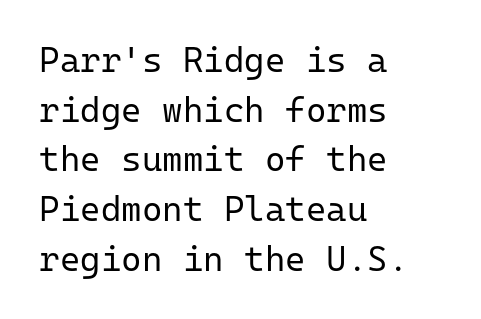
{"serif": "no", "italic": "no", "bold": "no", "weight": "regular", "width": "normal", "stroke_contrast": "low", "x_height": "medium", "monospaced": "yes", "underline": "no", "align": "left", "line_spacing": "normal", "line_spacing_ratio": 1.42, "letter_spacing": "normal", "letter_spacing_em": 0.0, "glyph_px": 35}
